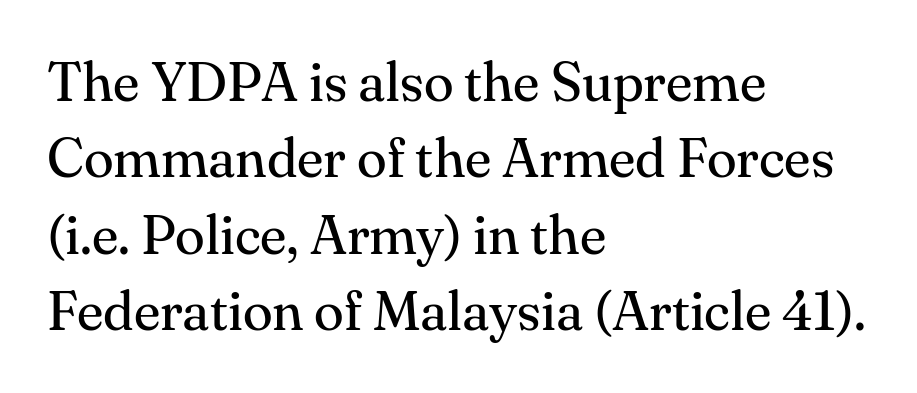
{"serif": "yes", "italic": "no", "bold": "no", "weight": "regular", "width": "normal", "stroke_contrast": "medium", "x_height": "small", "monospaced": "no", "underline": "no", "align": "left", "line_spacing": "normal", "line_spacing_ratio": 1.39, "letter_spacing": "normal", "letter_spacing_em": 0.0, "glyph_px": 55}
